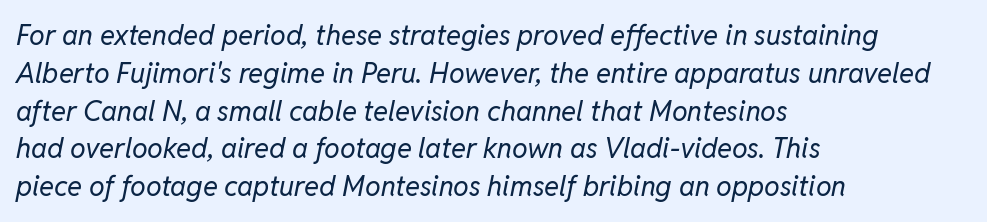
Unmarked baselines from the first word to the last. Interline gaps are of average width in this sample. The font's italic variant was chosen for this text. The letterforms sit shoulder to shoulder at normal distance. This sample is left-justified, so line endings fall wherever the words run out.
